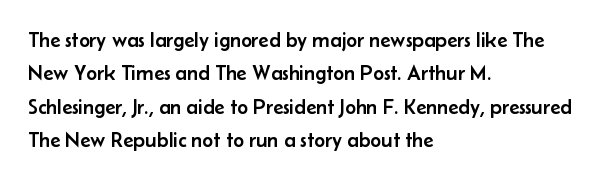
Nobody drew a line under any word here. A student would call this left alignment; a typographer would say flush left, rag right. Rendered with straight, roman letterforms. In terms of leading, this rendering sits right in the middle. Characters follow at the spacing the type designer built in.
